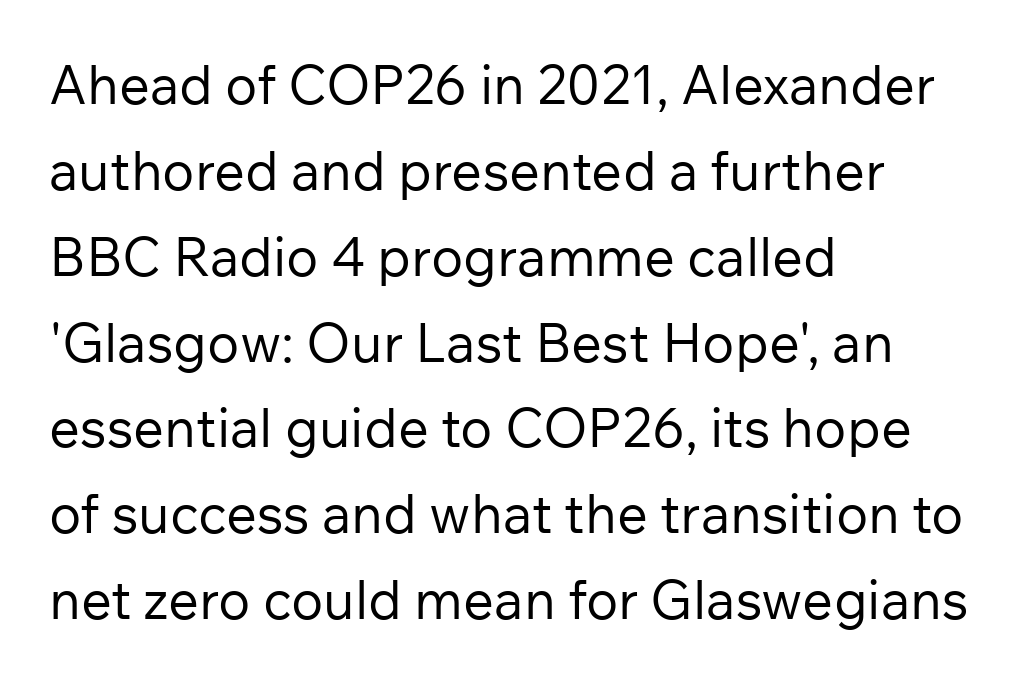
{"serif": "no", "italic": "no", "bold": "no", "weight": "regular", "width": "normal", "stroke_contrast": "low", "x_height": "medium", "monospaced": "no", "underline": "no", "align": "left", "line_spacing": "normal", "line_spacing_ratio": 1.59, "letter_spacing": "normal", "letter_spacing_em": 0.0, "glyph_px": 54}
